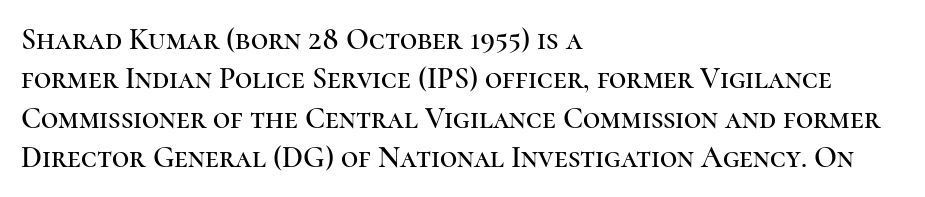
Q: Is the text italic (slanted)? A: No, it is upright.
Q: Is the typeface a serif or a sans-serif typeface? A: Serif.
Q: Is the text underlined? A: No.
Q: How is the paragraph aligned? A: Left-aligned.
Q: Is the spacing between letters normal or unusually wide? A: Normal.
Q: Is the spacing between lines tight, normal or loose? A: Normal.
Q: Width (condensed, normal, or wide)? A: Normal.
Q: Stroke contrast? A: High.
Q: x-height? A: Medium.
Q: Monospaced? A: No.
